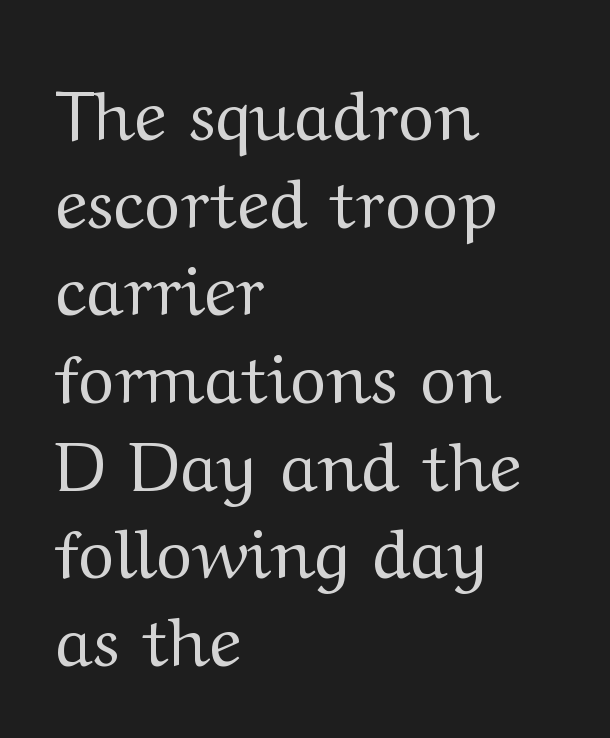
{"serif": "yes", "italic": "no", "bold": "no", "weight": "regular", "width": "wide", "stroke_contrast": "medium", "x_height": "medium", "monospaced": "no", "underline": "no", "align": "left", "line_spacing": "normal", "line_spacing_ratio": 1.27, "letter_spacing": "normal", "letter_spacing_em": 0.0, "glyph_px": 69}
